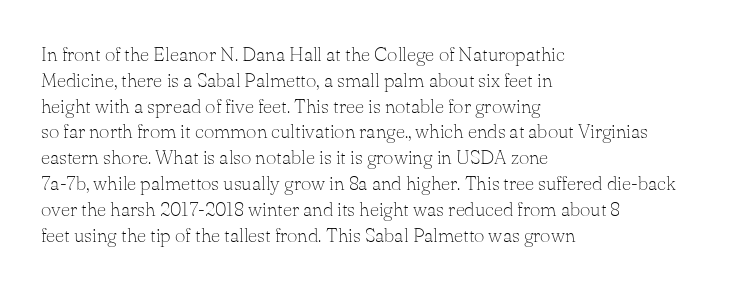
{"italic": "no", "bold": "no", "underline": "no", "align": "left", "line_spacing": "normal", "line_spacing_ratio": 1.29, "letter_spacing": "normal", "letter_spacing_em": 0.0, "glyph_px": 20}
